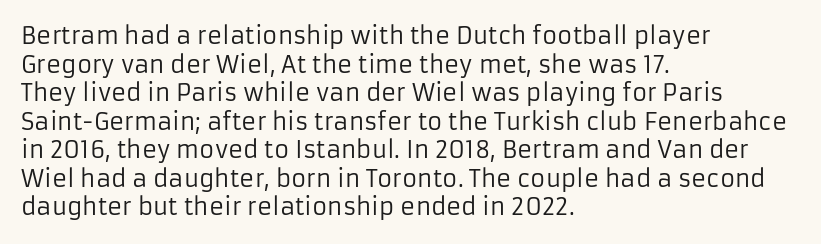
Q: Is the text bold? A: No.
Q: Is the text italic (slanted)? A: No, it is upright.
Q: Is the text underlined? A: No.
Q: How is the paragraph aligned? A: Left-aligned.
Q: Is the spacing between letters normal or unusually wide? A: Normal.
